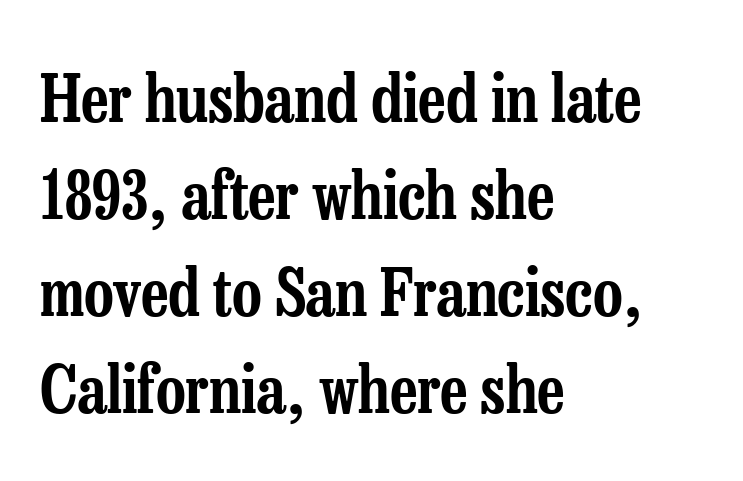
Q: Is the text italic (slanted)? A: No, it is upright.
Q: Is the typeface a serif or a sans-serif typeface? A: Serif.
Q: Is the text underlined? A: No.
Q: How is the paragraph aligned? A: Left-aligned.
Q: Is the spacing between letters normal or unusually wide? A: Normal.
Q: Is the spacing between lines tight, normal or loose? A: Normal.
Q: Width (condensed, normal, or wide)? A: Condensed.
Q: Stroke contrast? A: Low.
Q: x-height? A: Medium.
Q: Monospaced? A: No.
